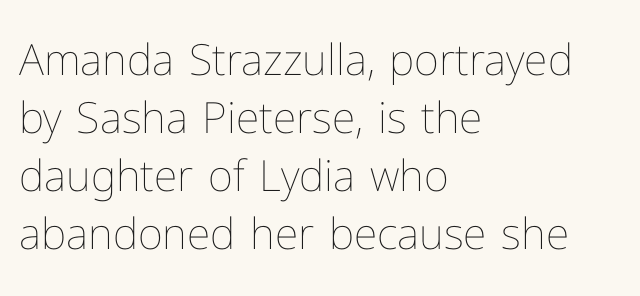
Q: Is the text bold? A: No.
Q: Is the text italic (slanted)? A: No, it is upright.
Q: Is the text underlined? A: No.
Q: How is the paragraph aligned? A: Left-aligned.
Q: Is the spacing between letters normal or unusually wide? A: Normal.
Q: Is the spacing between lines tight, normal or loose? A: Normal.
Q: Width (condensed, normal, or wide)? A: Normal.
Q: Stroke contrast? A: Low.
Q: x-height? A: Medium.
Q: Monospaced? A: No.
